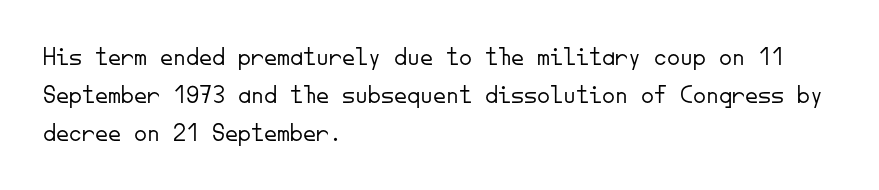
The image shows 26 px text type, upright; set left-aligned, normal line spacing (1.47x), normal letter spacing, not underlined.
